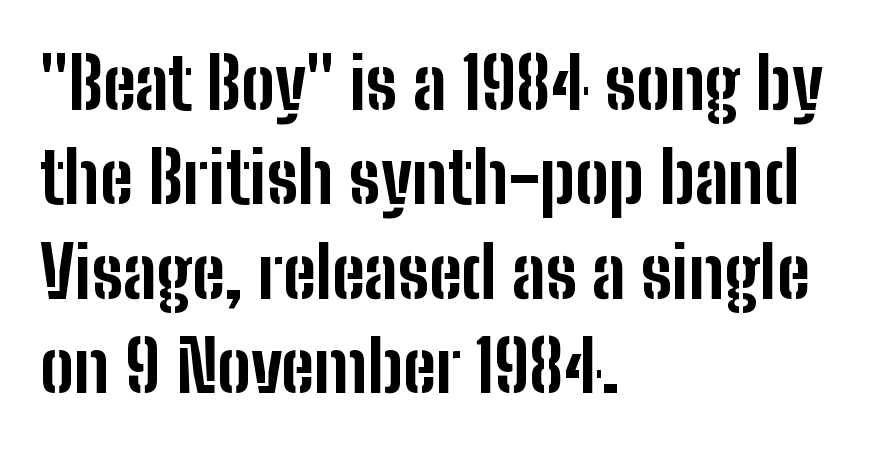
Q: Is the text bold? A: Yes.
Q: Is the text italic (slanted)? A: No, it is upright.
Q: Is the typeface a serif or a sans-serif typeface? A: Sans-serif.
Q: Is the text underlined? A: No.
Q: How is the paragraph aligned? A: Left-aligned.
Q: Is the spacing between letters normal or unusually wide? A: Normal.
Q: Is the spacing between lines tight, normal or loose? A: Normal.
Q: Width (condensed, normal, or wide)? A: Condensed.
Q: Stroke contrast? A: Low.
Q: x-height? A: Medium.
Q: Monospaced? A: No.
